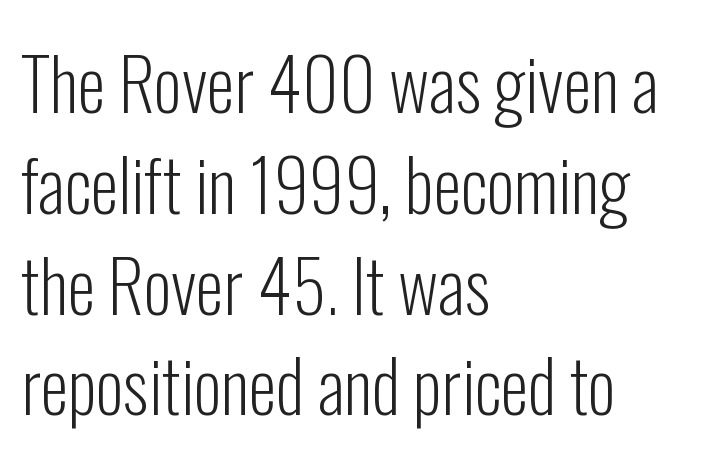
Q: Is the text bold? A: No.
Q: Is the text italic (slanted)? A: No, it is upright.
Q: Is the typeface a serif or a sans-serif typeface? A: Sans-serif.
Q: Is the text underlined? A: No.
Q: How is the paragraph aligned? A: Left-aligned.
Q: Is the spacing between letters normal or unusually wide? A: Normal.
Q: Is the spacing between lines tight, normal or loose? A: Normal.
Q: Width (condensed, normal, or wide)? A: Condensed.
Q: Stroke contrast? A: Low.
Q: x-height? A: Medium.
Q: Monospaced? A: No.
